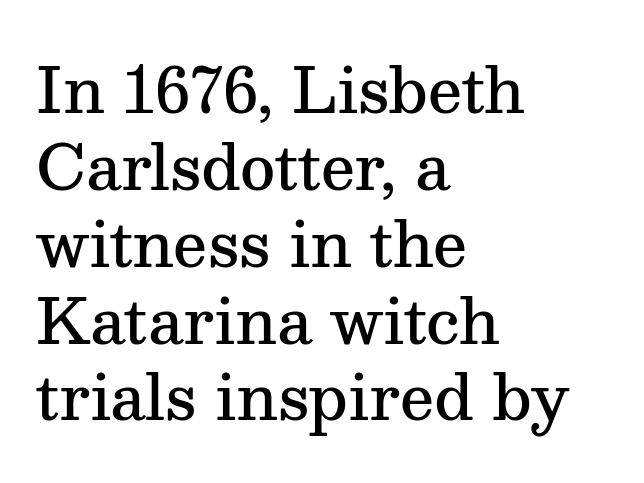
The image shows 61 px semibold serif type, upright; set left-aligned, normal line spacing (1.26x), normal letter spacing, not underlined; medium stroke contrast and a medium x-height.
